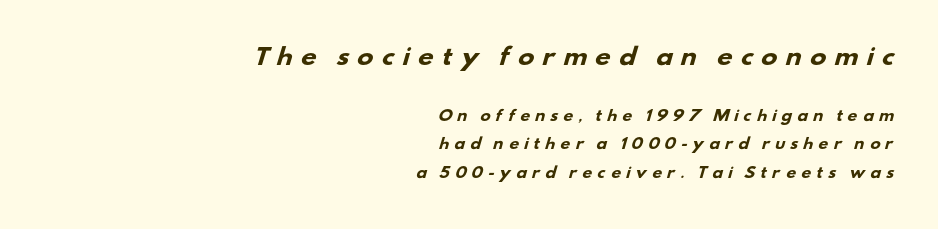
The image shows 22 px bold type; set right-aligned, loose line spacing (2.05x), unusually wide letter spacing (+0.34 em), not underlined; the first (top) block is 1.57x larger.
